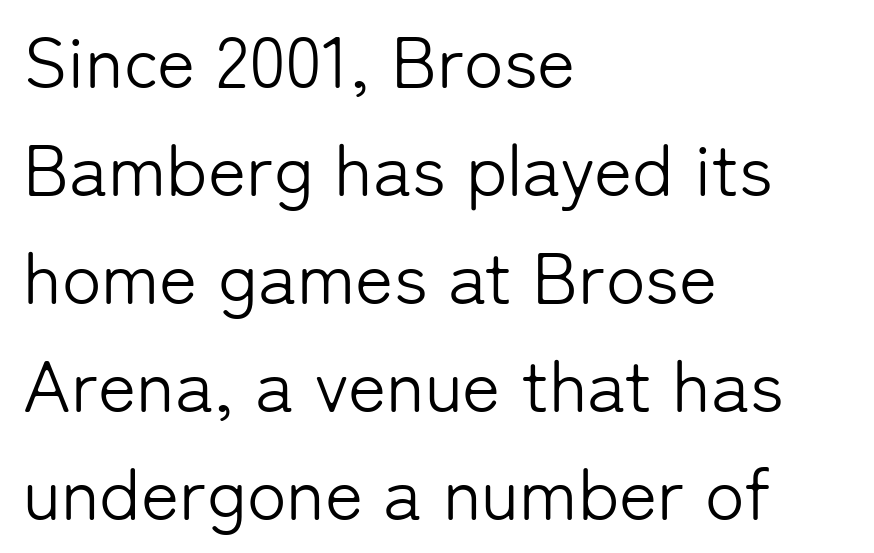
Q: Is the text bold? A: No.
Q: Is the text italic (slanted)? A: No, it is upright.
Q: Is the typeface a serif or a sans-serif typeface? A: Sans-serif.
Q: Is the text underlined? A: No.
Q: How is the paragraph aligned? A: Left-aligned.
Q: Is the spacing between letters normal or unusually wide? A: Normal.
Q: Is the spacing between lines tight, normal or loose? A: Normal.
Q: Width (condensed, normal, or wide)? A: Normal.
Q: Stroke contrast? A: Low.
Q: x-height? A: Medium.
Q: Monospaced? A: No.
